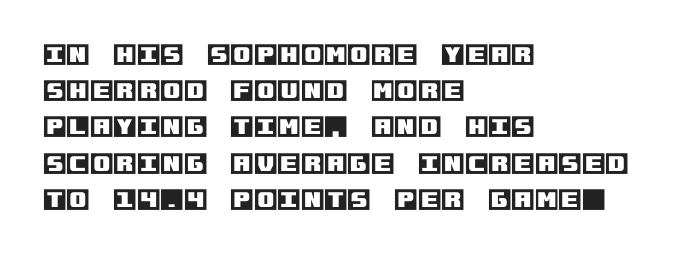
Leading: standard. Ascenders rise straight up at ninety degrees. Nobody drew a line under any word here. Here the glyphs are tracked normally, forming tight word shapes. All the whitespace from short lines collects on the right.
